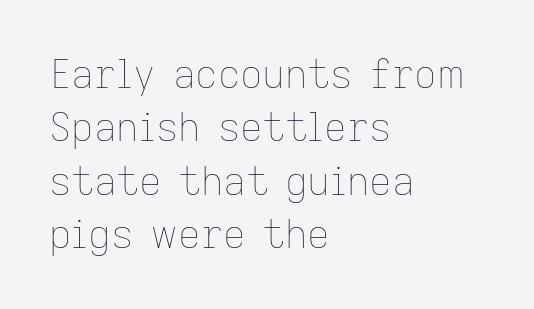
The typesetter chose a ragged-right arrangement here. Nobody touched the tracking dial on this one. Italic: no, the glyphs are upright roman. Stem width sits at or under what a default text font uses. Does the leading feel generous? No, just average.
